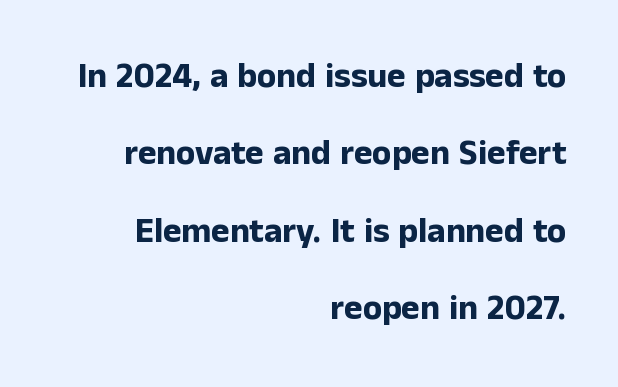
The image shows 35 px bold sans-serif type, upright; set right-aligned, loose line spacing (2.21x), normal letter spacing, not underlined; low stroke contrast and a medium x-height.
